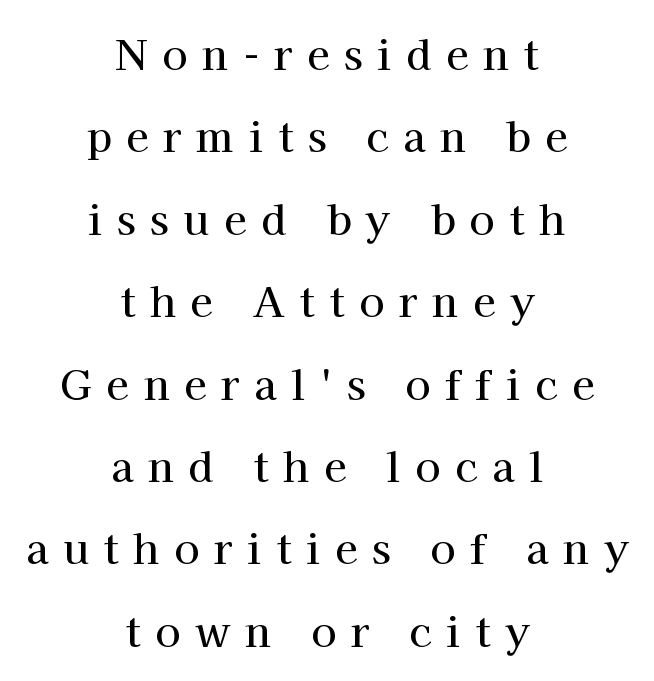
{"serif": "yes", "italic": "no", "width": "normal", "stroke_contrast": "high", "x_height": "medium", "monospaced": "no", "underline": "no", "align": "center", "line_spacing": "loose", "line_spacing_ratio": 2.01, "letter_spacing": "wide", "letter_spacing_em": 0.36, "glyph_px": 41}
